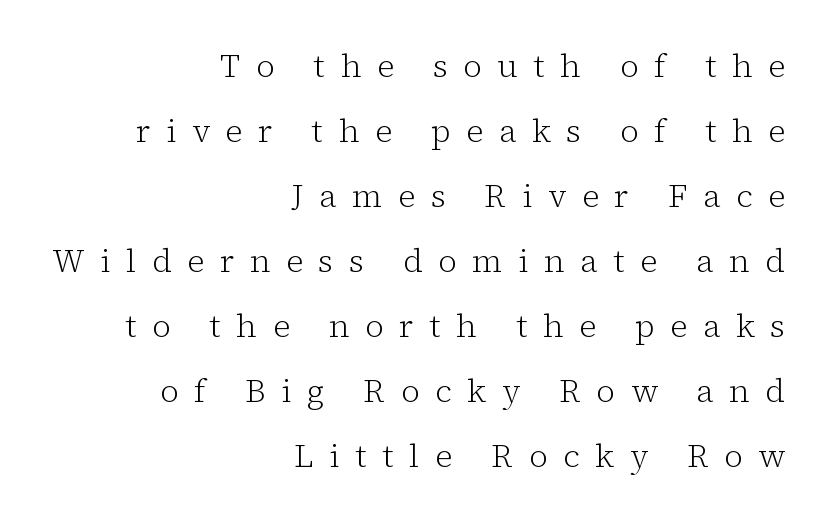
Q: Is the text bold? A: No.
Q: Is the text italic (slanted)? A: No, it is upright.
Q: Is the typeface a serif or a sans-serif typeface? A: Serif.
Q: Is the text underlined? A: No.
Q: How is the paragraph aligned? A: Right-aligned.
Q: Is the spacing between letters normal or unusually wide? A: Unusually wide.
Q: Is the spacing between lines tight, normal or loose? A: Loose.
Q: Width (condensed, normal, or wide)? A: Normal.
Q: Stroke contrast? A: Low.
Q: x-height? A: Medium.
Q: Monospaced? A: No.
